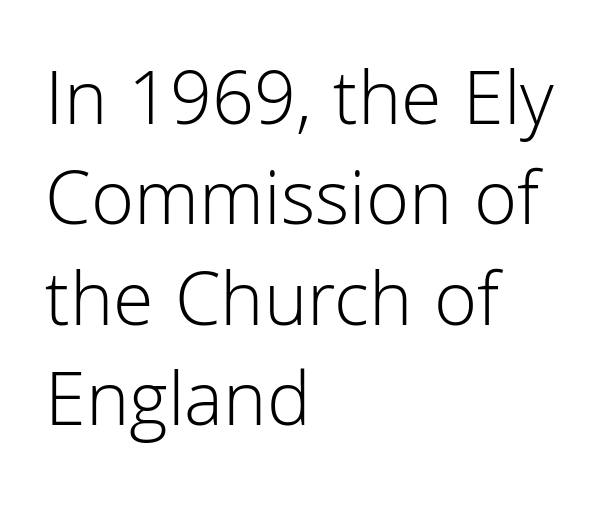
{"serif": "no", "italic": "no", "bold": "no", "weight": "light", "width": "normal", "stroke_contrast": "low", "x_height": "medium", "monospaced": "no", "underline": "no", "align": "left", "line_spacing": "normal", "line_spacing_ratio": 1.27, "letter_spacing": "normal", "letter_spacing_em": 0.0, "glyph_px": 79}
